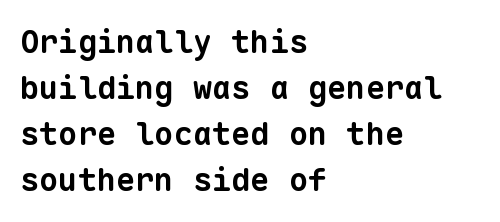
The image shows 32 px bold sans-serif type, monospaced; set left-aligned, normal line spacing (1.44x), normal letter spacing, not underlined; low stroke contrast and a medium x-height.
